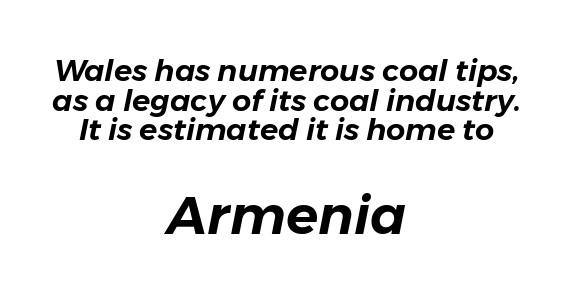
The image shows 53 px text type, italic (leaning right); set centered, tight line spacing (0.99x), normal letter spacing, not underlined; the second (bottom) block is 1.77x larger; low stroke contrast and a medium x-height.
